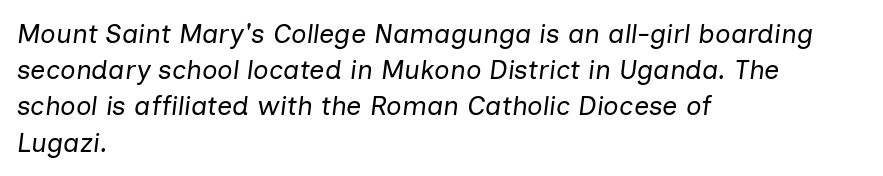
Normally led — the rows are evenly, conventionally spaced. Descender tails drop into unmarked territory. Caption: face not bold, strokes unweighted. Every row of glyphs begins at an identical x-position on the left. Default kerning and tracking; the words read as compact shapes. Is the type slanted? Yes — the strokes lean at a clear angle.
